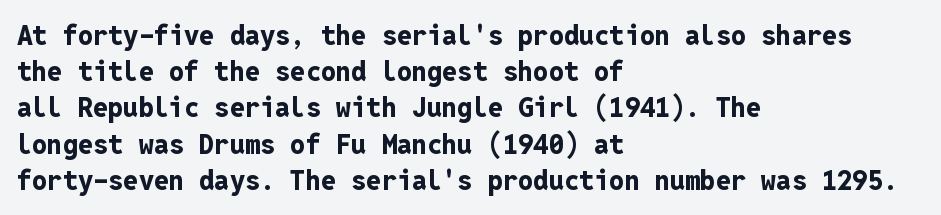
Does the weight exceed regular? Yes, all the way to bold. Inter-character spacing is left at the font's built-in metrics. If you drew a ruler down the left edge, every line would touch it. Only glyphs here, with clear space below each row. This sample keeps an unexceptional amount of space between lines.
